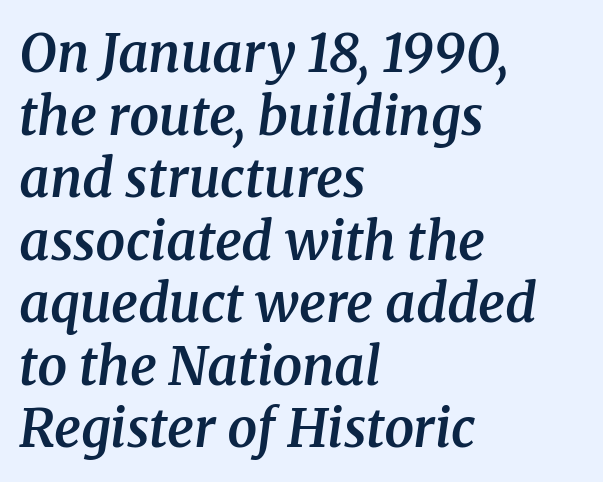
The image shows 53 px semibold serif type, italic (leaning right); set left-aligned, line spacing 1.18x, normal letter spacing, not underlined; medium stroke contrast and a medium x-height.
